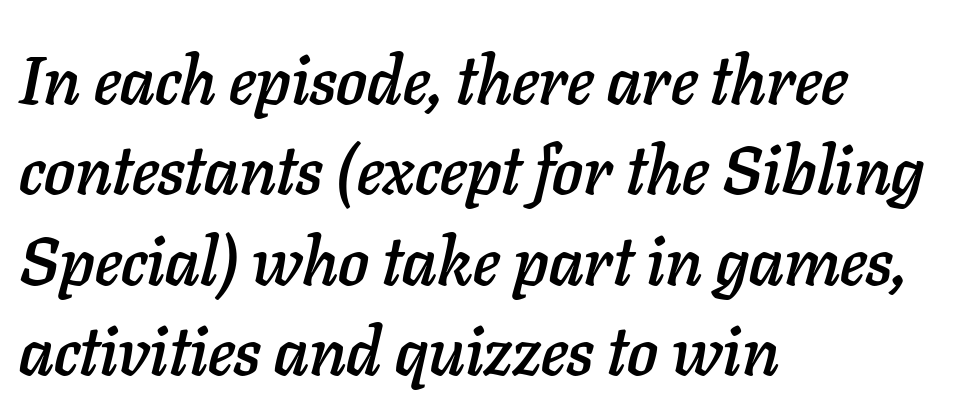
{"italic": "yes", "lean": "right", "slant_degrees": 11, "width": "normal", "stroke_contrast": "low", "x_height": "medium", "monospaced": "no", "underline": "no", "align": "left", "line_spacing": "normal", "line_spacing_ratio": 1.33, "letter_spacing": "normal", "letter_spacing_em": 0.0, "glyph_px": 68}
